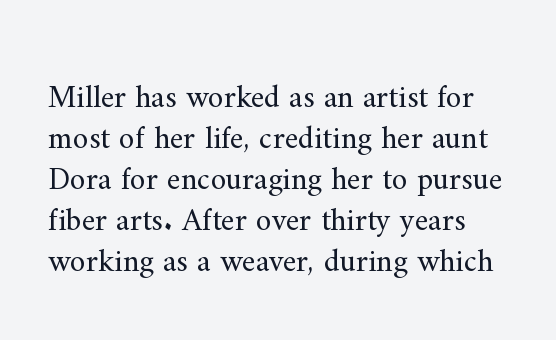
This sample uses plain, unmodified letter spacing. Type without underlining. The typography opts for an upright posture over an oblique one. The passage shown is typed in a proportional face where columns would drift.
